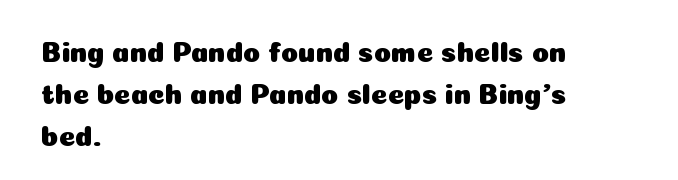
Q: Is the text italic (slanted)? A: No, it is upright.
Q: Is the typeface a serif or a sans-serif typeface? A: Sans-serif.
Q: Is the text underlined? A: No.
Q: How is the paragraph aligned? A: Left-aligned.
Q: Is the spacing between letters normal or unusually wide? A: Normal.
Q: Is the spacing between lines tight, normal or loose? A: Normal.
Q: Width (condensed, normal, or wide)? A: Normal.
Q: Stroke contrast? A: Low.
Q: x-height? A: Medium.
Q: Monospaced? A: No.
